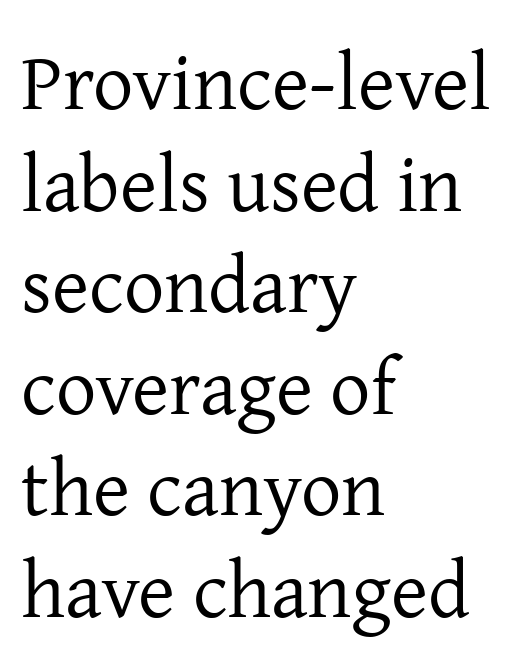
The image shows 80 px regular-weight serif type, upright; set left-aligned, normal line spacing (1.27x), normal letter spacing, not underlined; low stroke contrast and a medium x-height.
